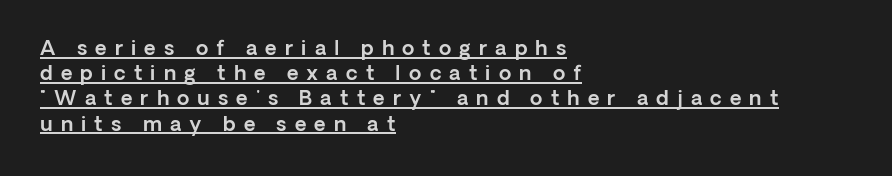
Does a line run under the words? Yes, clearly. Students, observe: this is what conventionally led text looks like. Is the block centered? No — it sits flush against the left margin. The tracking jumps out immediately: characters are airy and widely separated. It's the straight-up-and-down kind of type.
